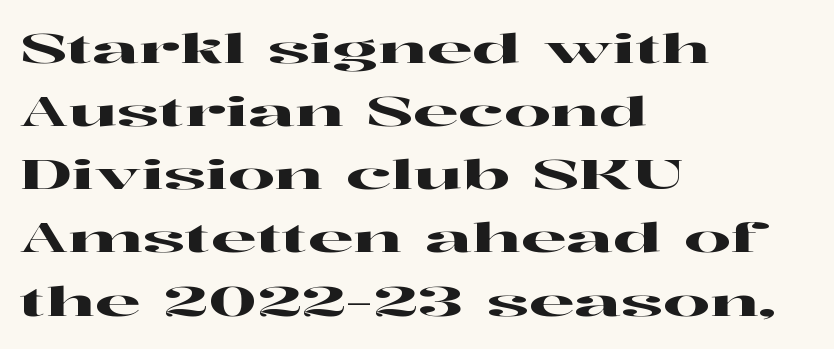
Q: Is the text italic (slanted)? A: No, it is upright.
Q: Is the typeface a serif or a sans-serif typeface? A: Serif.
Q: Is the text underlined? A: No.
Q: How is the paragraph aligned? A: Left-aligned.
Q: Is the spacing between letters normal or unusually wide? A: Normal.
Q: Is the spacing between lines tight, normal or loose? A: Normal.
Q: Width (condensed, normal, or wide)? A: Wide.
Q: Stroke contrast? A: High.
Q: x-height? A: Medium.
Q: Monospaced? A: No.
